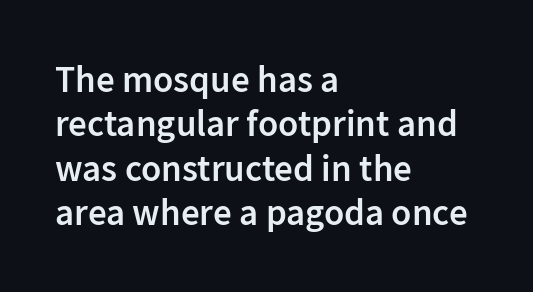
Q: Is the text bold? A: Semi-bold.
Q: Is the text italic (slanted)? A: No, it is upright.
Q: Is the typeface a serif or a sans-serif typeface? A: Sans-serif.
Q: Is the text underlined? A: No.
Q: How is the paragraph aligned? A: Left-aligned.
Q: Is the spacing between letters normal or unusually wide? A: Normal.
Q: Width (condensed, normal, or wide)? A: Normal.
Q: Stroke contrast? A: Low.
Q: x-height? A: Medium.
Q: Monospaced? A: No.
